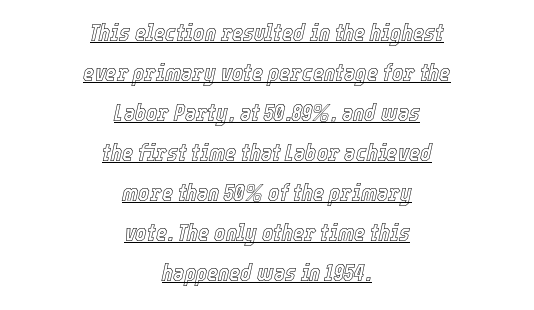
{"italic": "yes", "lean": "right", "slant_degrees": 12, "underline": "yes", "align": "center", "line_spacing": "normal", "line_spacing_ratio": 1.67, "letter_spacing": "normal", "letter_spacing_em": 0.0, "glyph_px": 24}
